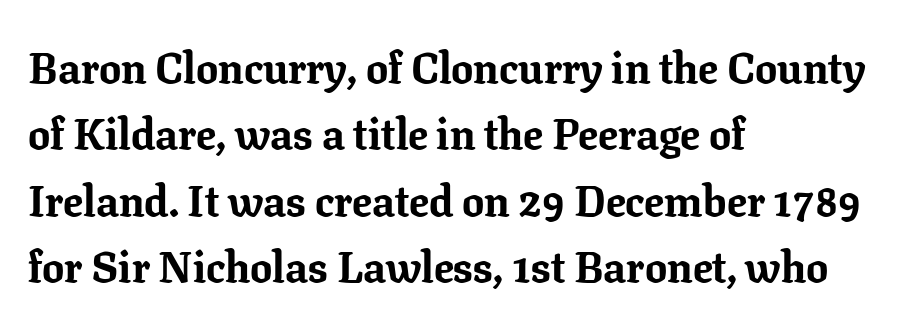
The image shows 44 px bold serif type, upright; set left-aligned, normal line spacing (1.51x), normal letter spacing, not underlined; low stroke contrast and a medium x-height.
